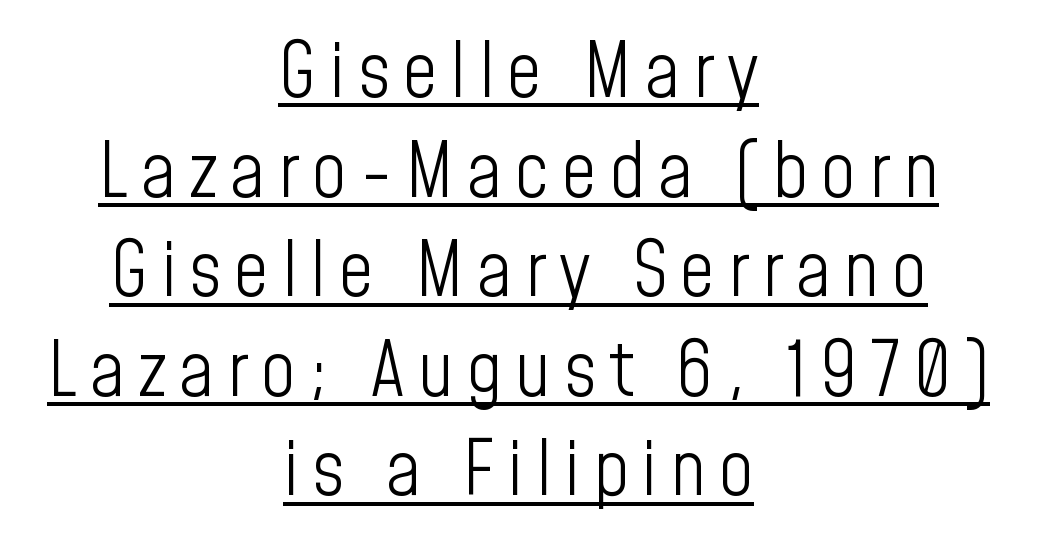
Q: Is the text bold? A: No.
Q: Is the text italic (slanted)? A: No, it is upright.
Q: Is the typeface a serif or a sans-serif typeface? A: Sans-serif.
Q: Is the text underlined? A: Yes.
Q: How is the paragraph aligned? A: Centered.
Q: Is the spacing between lines tight, normal or loose? A: Normal.
Q: Width (condensed, normal, or wide)? A: Condensed.
Q: Stroke contrast? A: Low.
Q: x-height? A: Medium.
Q: Monospaced? A: No.
